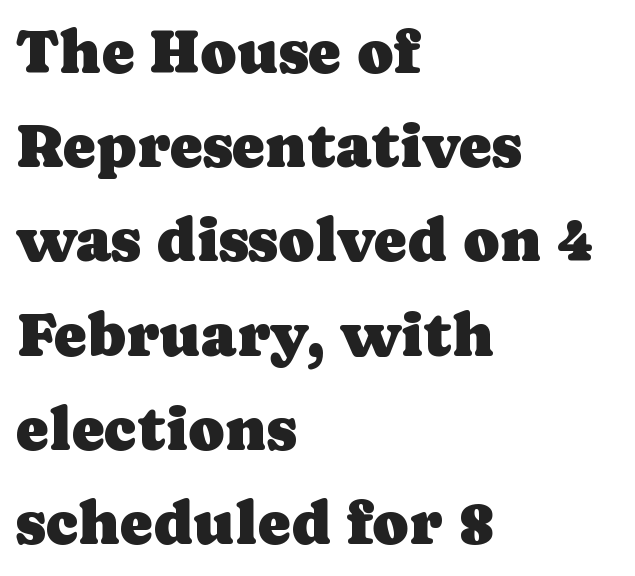
Q: Is the text italic (slanted)? A: No, it is upright.
Q: Is the typeface a serif or a sans-serif typeface? A: Serif.
Q: Is the text underlined? A: No.
Q: How is the paragraph aligned? A: Left-aligned.
Q: Is the spacing between letters normal or unusually wide? A: Normal.
Q: Is the spacing between lines tight, normal or loose? A: Normal.
Q: Width (condensed, normal, or wide)? A: Normal.
Q: Stroke contrast? A: Low.
Q: x-height? A: Medium.
Q: Monospaced? A: No.
